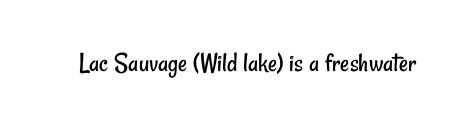
Q: Is the text bold? A: No.
Q: Is the typeface a serif or a sans-serif typeface? A: Sans-serif.
Q: Is the text underlined? A: No.
Q: Is the spacing between letters normal or unusually wide? A: Normal.
Q: Width (condensed, normal, or wide)? A: Condensed.
Q: Stroke contrast? A: Low.
Q: x-height? A: Small.
Q: Monospaced? A: No.
